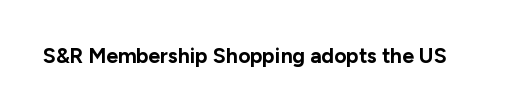
{"italic": "no", "bold": "yes", "underline": "no", "letter_spacing": "normal", "letter_spacing_em": 0.0, "glyph_px": 21}
